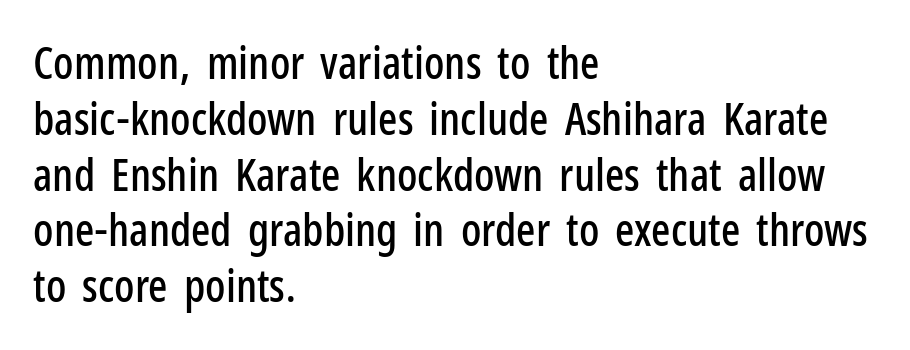
The letters sit at their default tracking, neither squeezed nor spread. The lettering holds an erect, upright posture throughout. The ragged edge is on the right, which tells us the setting is flush left. The glyphs are unaccompanied by any horizontal stroke below them. The passage shown is typed in a proportional face where columns would drift. Look at the bottom of the vertical strokes: they stop flat, with no serifs.
